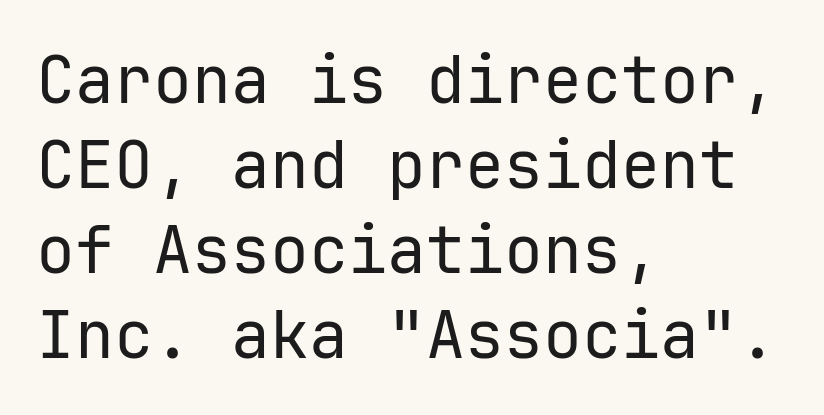
Is this a fixed-width face? Yes — each glyph sits in an identical cell. The text was rendered using a sans face with plain stroke endings. Does extra space separate the letters? No, they use regular spacing. The lettering holds an erect, upright posture throughout.
